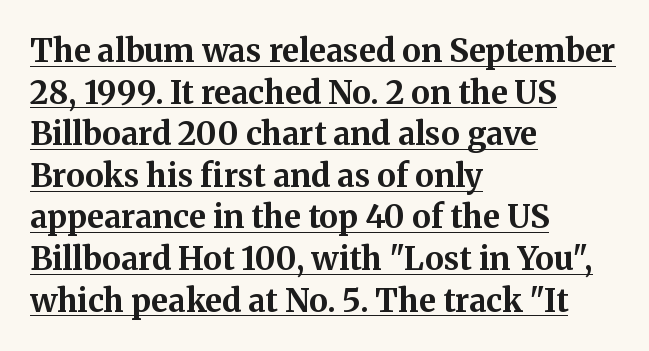
The image shows 32 px bold serif type, upright; set left-aligned, normal line spacing (1.3x), normal letter spacing, underlined; medium stroke contrast and a medium x-height.
